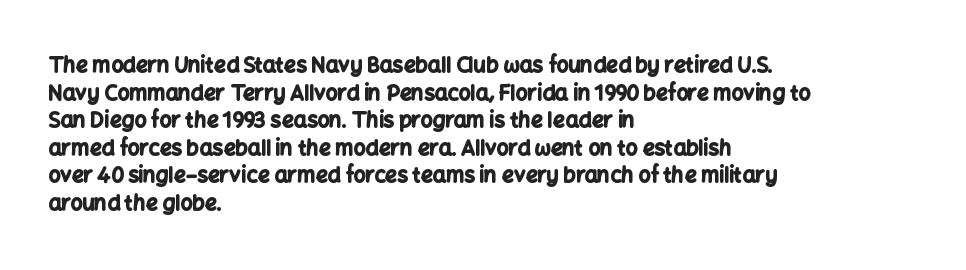
The image shows 21 px bold type, upright; set left-aligned, normal line spacing (1.31x), normal letter spacing, not underlined.
